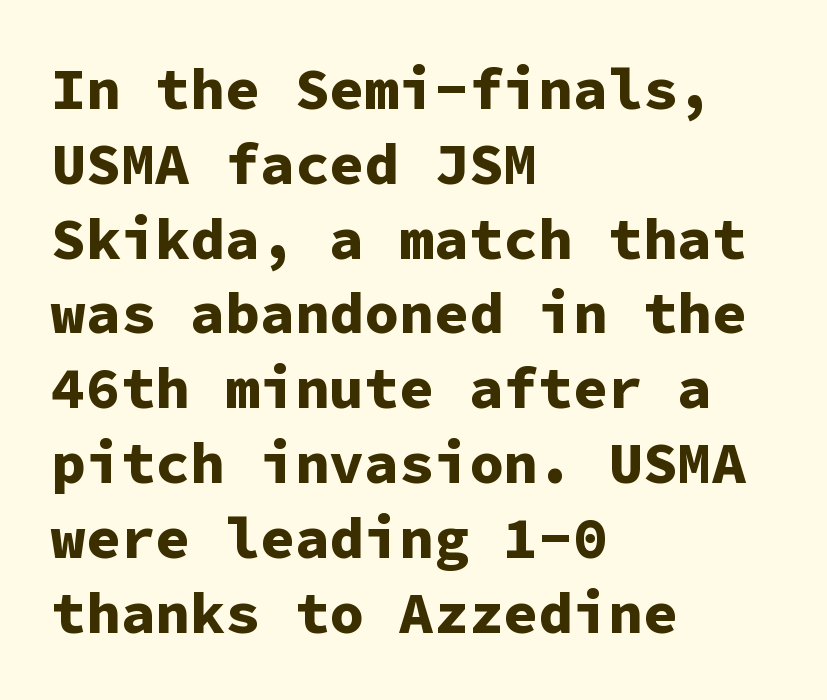
Q: Is the text bold? A: Yes.
Q: Is the text italic (slanted)? A: No, it is upright.
Q: Is the typeface a serif or a sans-serif typeface? A: Sans-serif.
Q: Is the text underlined? A: No.
Q: How is the paragraph aligned? A: Left-aligned.
Q: Is the spacing between letters normal or unusually wide? A: Normal.
Q: Is the spacing between lines tight, normal or loose? A: Normal.
Q: Width (condensed, normal, or wide)? A: Normal.
Q: Stroke contrast? A: Low.
Q: x-height? A: Medium.
Q: Monospaced? A: Yes.
